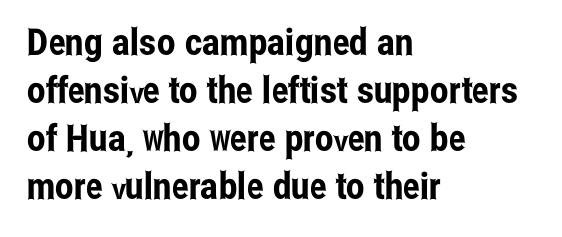
Interline gaps are of average width in this sample. Looks like regular typesetting: each glyph gets only the width it needs. A typesetter would label this face a sans. Words appear dense and cohesive because spacing is normal. The words here are not underlined. Tall strokes in this sample are plumb rather than angled.
